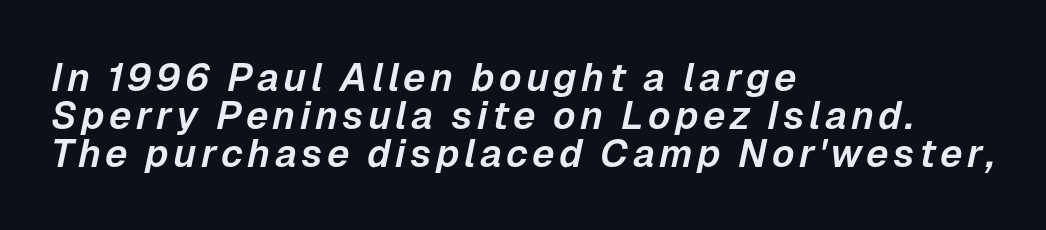
The image shows 39 px text type, italic (leaning right); set left-aligned, tight line spacing (0.97x), not underlined; low stroke contrast and a medium x-height.
